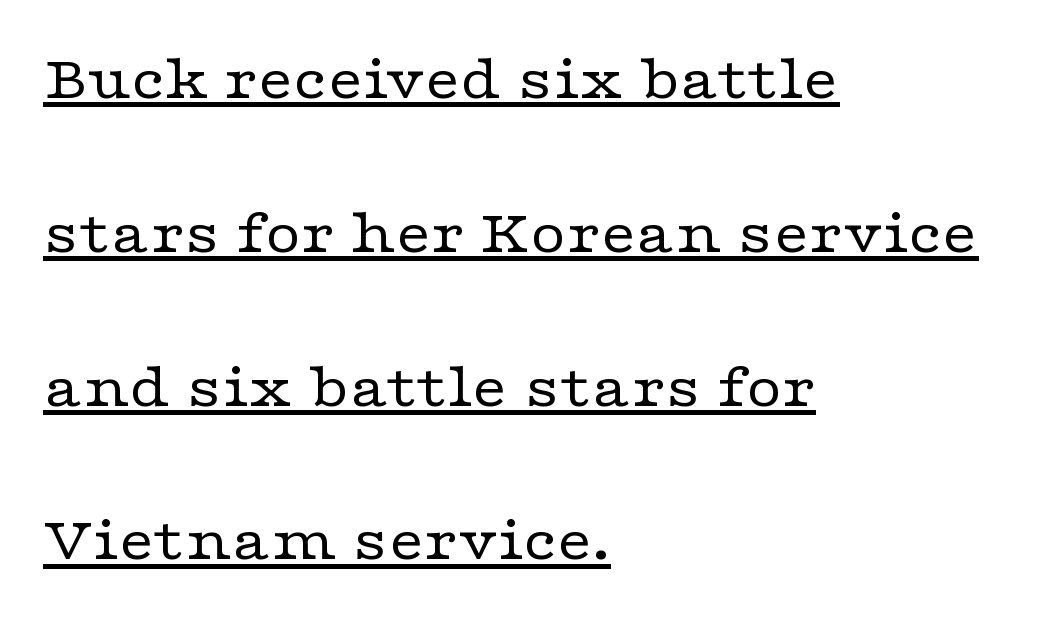
{"serif": "yes", "italic": "no", "bold": "no", "weight": "regular", "width": "wide", "stroke_contrast": "low", "x_height": "medium", "monospaced": "no", "underline": "yes", "align": "left", "line_spacing": "loose", "line_spacing_ratio": 2.48, "letter_spacing": "normal", "letter_spacing_em": 0.0, "glyph_px": 62}
